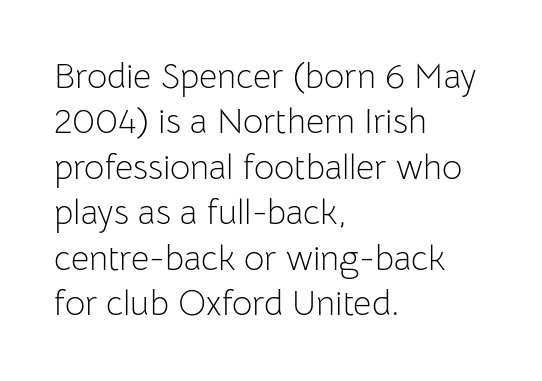
The cut favours lightness, reaching ordinary text weight at its darkest. The type is set solid horizontally, with unmodified tracking. You can tell from the bare stems that sans-serif type was used. Beneath every word, the page is bare. The letters advance in unequal steps, a hallmark of proportional type. Quick note: interline space is typical.
